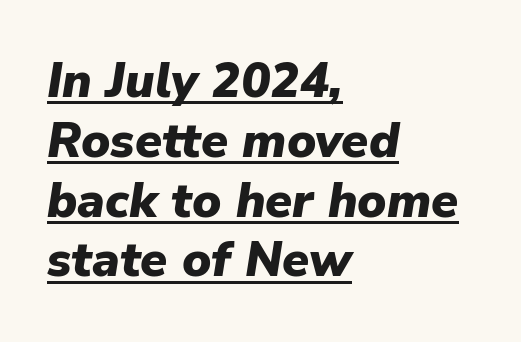
{"italic": "yes", "lean": "right", "slant_degrees": 9, "bold": "yes", "weight": "heavy", "width": "normal", "stroke_contrast": "low", "x_height": "medium", "monospaced": "no", "underline": "yes", "align": "left", "line_spacing_ratio": 1.22, "letter_spacing": "normal", "letter_spacing_em": 0.0, "glyph_px": 49}
